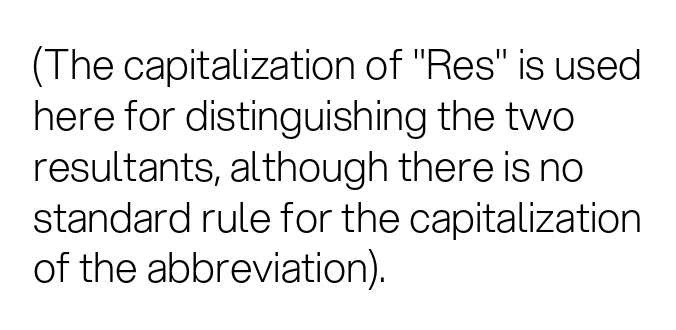
{"serif": "no", "italic": "no", "bold": "no", "weight": "light", "width": "normal", "stroke_contrast": "low", "x_height": "medium", "monospaced": "no", "underline": "no", "align": "left", "line_spacing_ratio": 1.24, "letter_spacing": "normal", "letter_spacing_em": 0.0, "glyph_px": 41}
